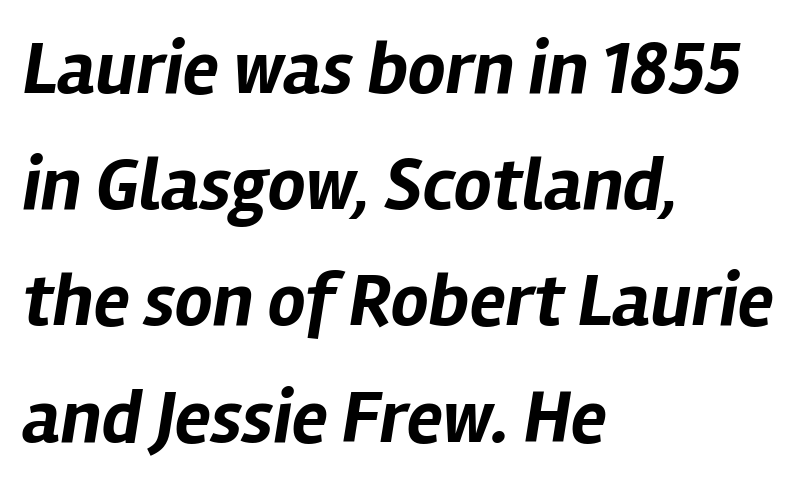
The image shows 75 px bold type, italic (leaning right); set left-aligned, normal line spacing (1.55x), normal letter spacing, not underlined; low stroke contrast and a medium x-height.
